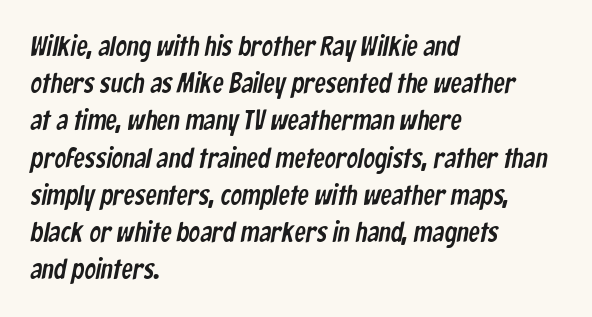
Q: Is the typeface a serif or a sans-serif typeface? A: Sans-serif.
Q: Is the text underlined? A: No.
Q: How is the paragraph aligned? A: Left-aligned.
Q: Is the spacing between letters normal or unusually wide? A: Normal.
Q: Is the spacing between lines tight, normal or loose? A: Normal.
Q: Width (condensed, normal, or wide)? A: Condensed.
Q: Stroke contrast? A: Low.
Q: x-height? A: Medium.
Q: Monospaced? A: No.
